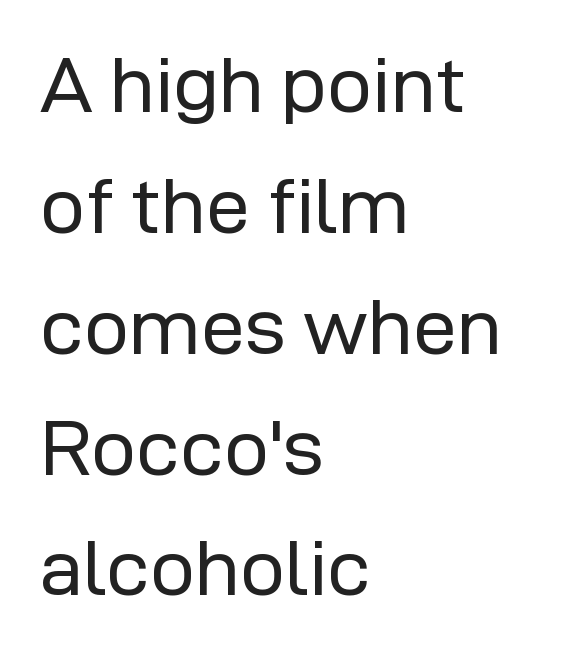
One glance says typical: line gaps are just what's usual. Nothing heavy about these letters — not bold at all. Every character sits straight up, as roman type does. The designer went with a sans here, leaving each stem footless. The glyphs are unaccompanied by any horizontal stroke below them.
